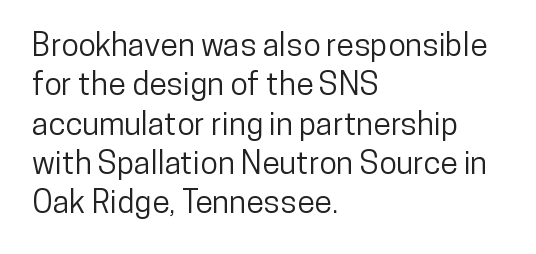
Q: Is the text italic (slanted)? A: No, it is upright.
Q: Is the typeface a serif or a sans-serif typeface? A: Sans-serif.
Q: Is the text underlined? A: No.
Q: How is the paragraph aligned? A: Left-aligned.
Q: Is the spacing between letters normal or unusually wide? A: Normal.
Q: Width (condensed, normal, or wide)? A: Condensed.
Q: Stroke contrast? A: Low.
Q: x-height? A: Medium.
Q: Monospaced? A: No.
